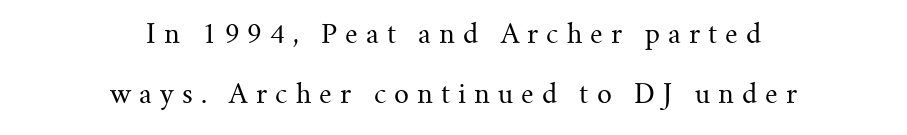
{"italic": "no", "bold": "no", "underline": "no", "align": "center", "line_spacing": "loose", "line_spacing_ratio": 2.3, "letter_spacing": "wide", "letter_spacing_em": 0.31, "glyph_px": 26}
